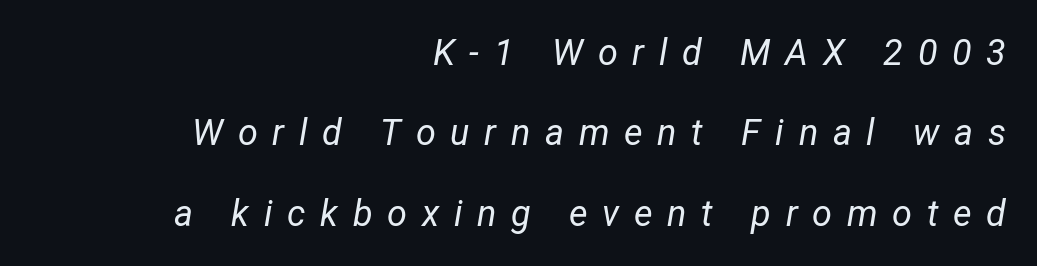
Q: Is the text bold? A: No.
Q: Is the text italic (slanted)? A: Yes, it leans right by about 12 degrees.
Q: Is the text underlined? A: No.
Q: How is the paragraph aligned? A: Right-aligned.
Q: Is the spacing between letters normal or unusually wide? A: Unusually wide.
Q: Is the spacing between lines tight, normal or loose? A: Loose.
Q: Width (condensed, normal, or wide)? A: Condensed.
Q: Stroke contrast? A: Low.
Q: x-height? A: Medium.
Q: Monospaced? A: No.
